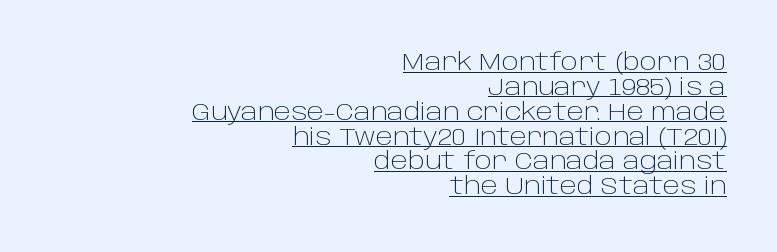
Posture: upright roman. Inter-character spacing is left at the font's built-in metrics. These lines stack with their right ends in a neat column. Vertical spacing — tight.
